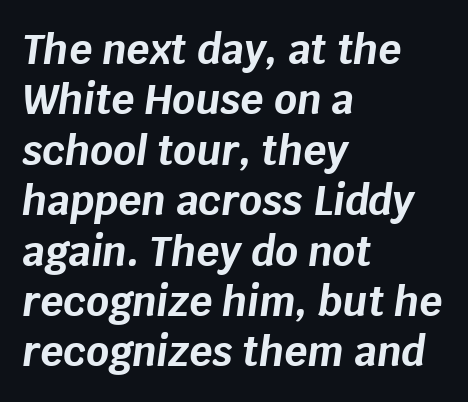
Q: Is the text bold? A: Yes.
Q: Is the text italic (slanted)? A: Yes, it leans right by about 8 degrees.
Q: Is the text underlined? A: No.
Q: How is the paragraph aligned? A: Left-aligned.
Q: Is the spacing between letters normal or unusually wide? A: Normal.
Q: Is the spacing between lines tight, normal or loose? A: Normal.
Q: Width (condensed, normal, or wide)? A: Normal.
Q: Stroke contrast? A: Low.
Q: x-height? A: Large.
Q: Monospaced? A: No.
